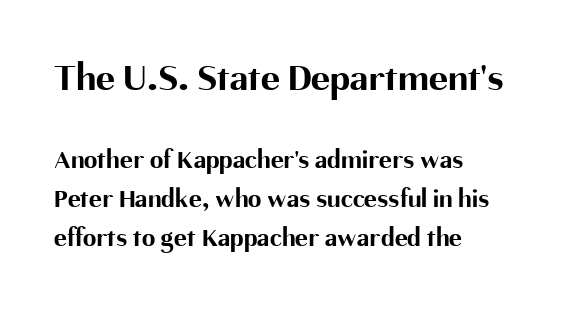
{"serif": "no", "italic": "no", "bold": "yes", "weight": "bold", "width": "normal", "stroke_contrast": "medium", "x_height": "medium", "monospaced": "no", "underline": "no", "align": "left", "line_spacing": "normal", "line_spacing_ratio": 1.45, "letter_spacing": "normal", "letter_spacing_em": 0.0, "larger_block": "first", "size_ratio": 1.48, "glyph_px": 40}
